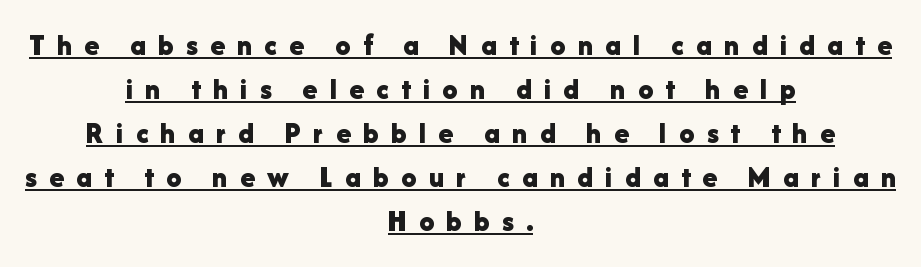
Q: Is the text bold? A: Yes.
Q: Is the text italic (slanted)? A: No, it is upright.
Q: Is the typeface a serif or a sans-serif typeface? A: Sans-serif.
Q: Is the text underlined? A: Yes.
Q: How is the paragraph aligned? A: Centered.
Q: Is the spacing between letters normal or unusually wide? A: Unusually wide.
Q: Is the spacing between lines tight, normal or loose? A: Normal.
Q: Width (condensed, normal, or wide)? A: Normal.
Q: Stroke contrast? A: Low.
Q: x-height? A: Medium.
Q: Monospaced? A: No.
